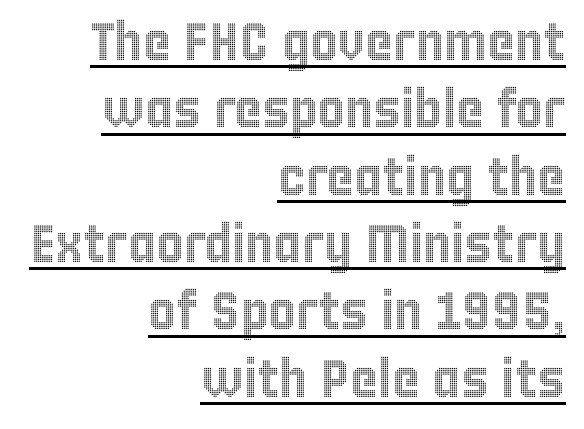
In terms of leading, this rendering sits right in the middle. Do the characters align in a grid? No, the font is proportional. Does the copy run flush right? Yes — the right margin is perfectly even. Tracking value appears to be zero — textbook default spacing. Ascenders rise straight up at ninety degrees.
